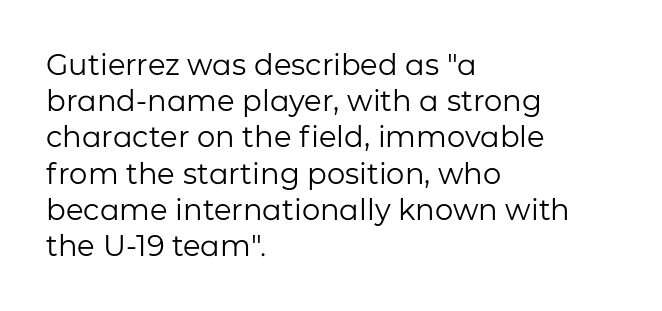
Q: Is the text bold? A: No.
Q: Is the text italic (slanted)? A: No, it is upright.
Q: Is the typeface a serif or a sans-serif typeface? A: Sans-serif.
Q: Is the text underlined? A: No.
Q: How is the paragraph aligned? A: Left-aligned.
Q: Is the spacing between letters normal or unusually wide? A: Normal.
Q: Is the spacing between lines tight, normal or loose? A: Normal.
Q: Width (condensed, normal, or wide)? A: Normal.
Q: Stroke contrast? A: Low.
Q: x-height? A: Medium.
Q: Monospaced? A: No.
